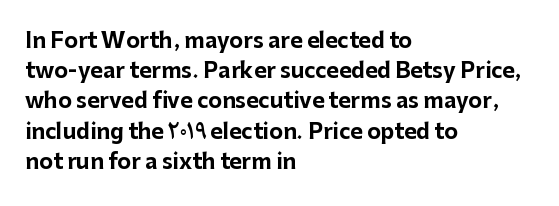
{"italic": "no", "bold": "yes", "underline": "no", "align": "left", "line_spacing": "normal", "line_spacing_ratio": 1.44, "letter_spacing": "normal", "letter_spacing_em": 0.0, "glyph_px": 21}
